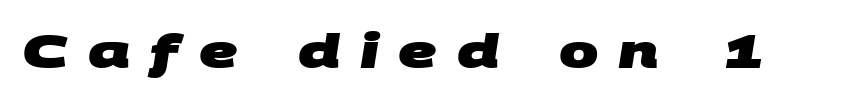
{"serif": "no", "bold": "yes", "weight": "heavy", "width": "wide", "stroke_contrast": "medium", "x_height": "large", "monospaced": "no", "underline": "no", "letter_spacing": "wide", "letter_spacing_em": 0.42, "glyph_px": 47}
